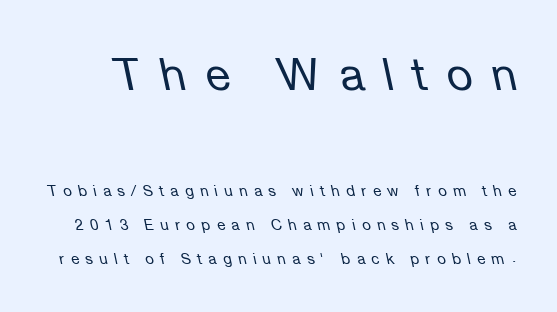
{"italic": "yes", "lean": "left", "slant_degrees": 12, "bold": "no", "weight": "regular", "width": "normal", "stroke_contrast": "low", "x_height": "medium", "monospaced": "no", "underline": "no", "line_spacing": "loose", "line_spacing_ratio": 2.27, "letter_spacing": "wide", "letter_spacing_em": 0.43, "larger_block": "first", "size_ratio": 3.0, "glyph_px": 45}
